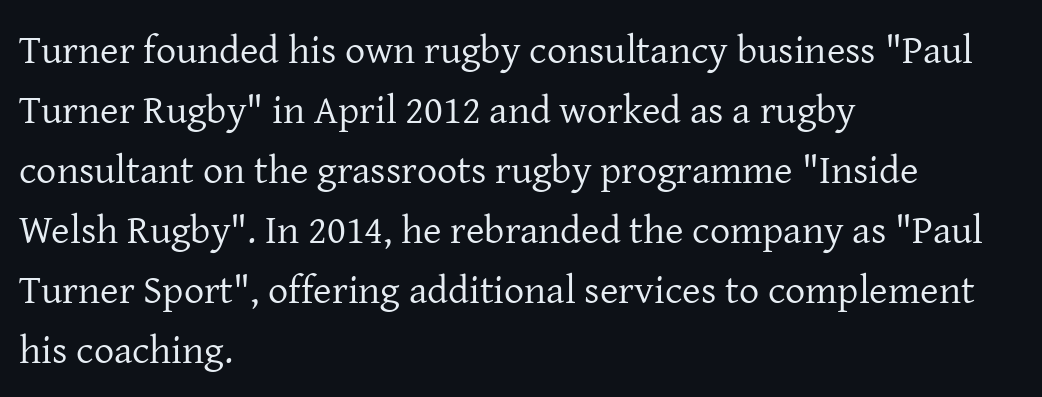
Q: Is the text bold? A: No.
Q: Is the text italic (slanted)? A: No, it is upright.
Q: Is the typeface a serif or a sans-serif typeface? A: Serif.
Q: Is the text underlined? A: No.
Q: How is the paragraph aligned? A: Left-aligned.
Q: Is the spacing between letters normal or unusually wide? A: Normal.
Q: Is the spacing between lines tight, normal or loose? A: Normal.
Q: Width (condensed, normal, or wide)? A: Normal.
Q: Stroke contrast? A: Low.
Q: x-height? A: Medium.
Q: Monospaced? A: No.
